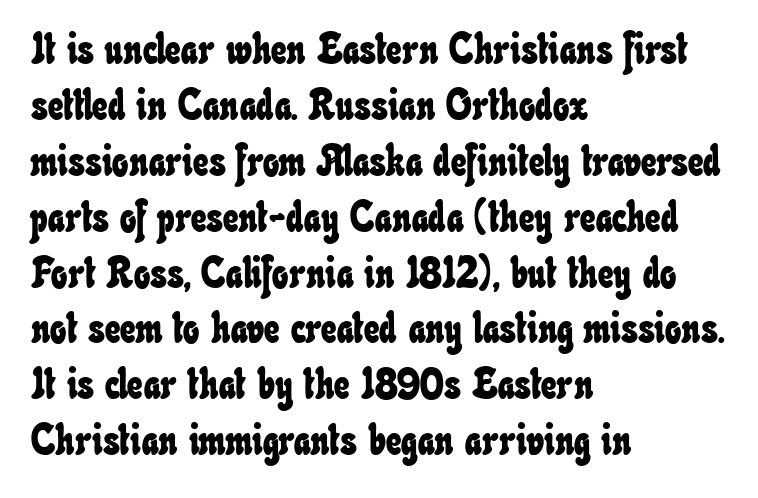
The image shows 43 px condensed type; set left-aligned, normal line spacing (1.3x), normal letter spacing, not underlined; low stroke contrast and a small x-height.
